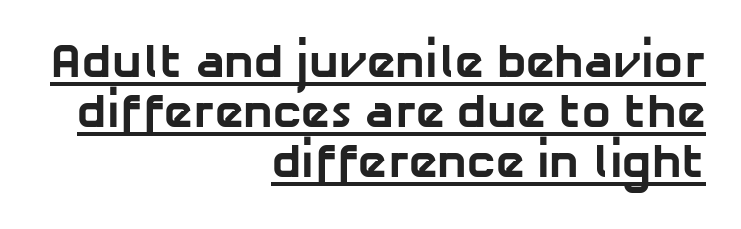
In terms of letterspacing, this is plain default setting. Check where the strokes stop: nothing finishes them off — pure sans. Character widths vary here, with narrow letters taking less room than wide ones. Does the weight exceed regular? Yes, all the way to bold. Check the space under the baseline: a stroke is drawn there. Summary of vertical rhythm: compact, with narrow interline spacing.
